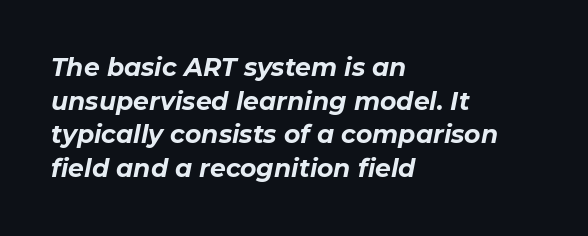
Q: Is the text bold? A: Yes.
Q: Is the text italic (slanted)? A: Yes, it leans right by about 11 degrees.
Q: Is the text underlined? A: No.
Q: How is the paragraph aligned? A: Left-aligned.
Q: Is the spacing between letters normal or unusually wide? A: Normal.
Q: Is the spacing between lines tight, normal or loose? A: Normal.
